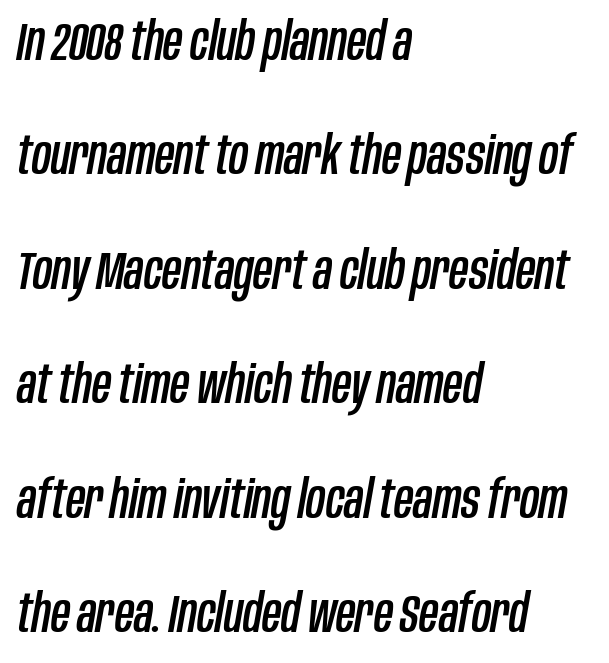
The image shows 53 px condensed type, italic (leaning right); set left-aligned, loose line spacing (2.16x), normal letter spacing, not underlined; low stroke contrast and a large x-height.
